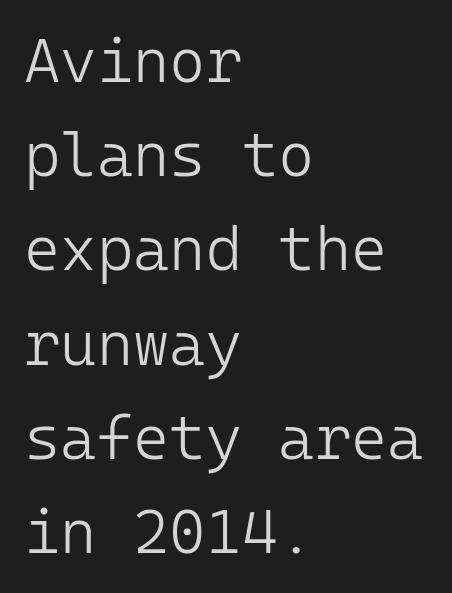
Alignment: flush left. Spacing between characters is what you'd get straight out of the box. Has an underline been added? It has not. In terms of leading, this rendering sits right in the middle. The letterforms sit at book weight or below.
